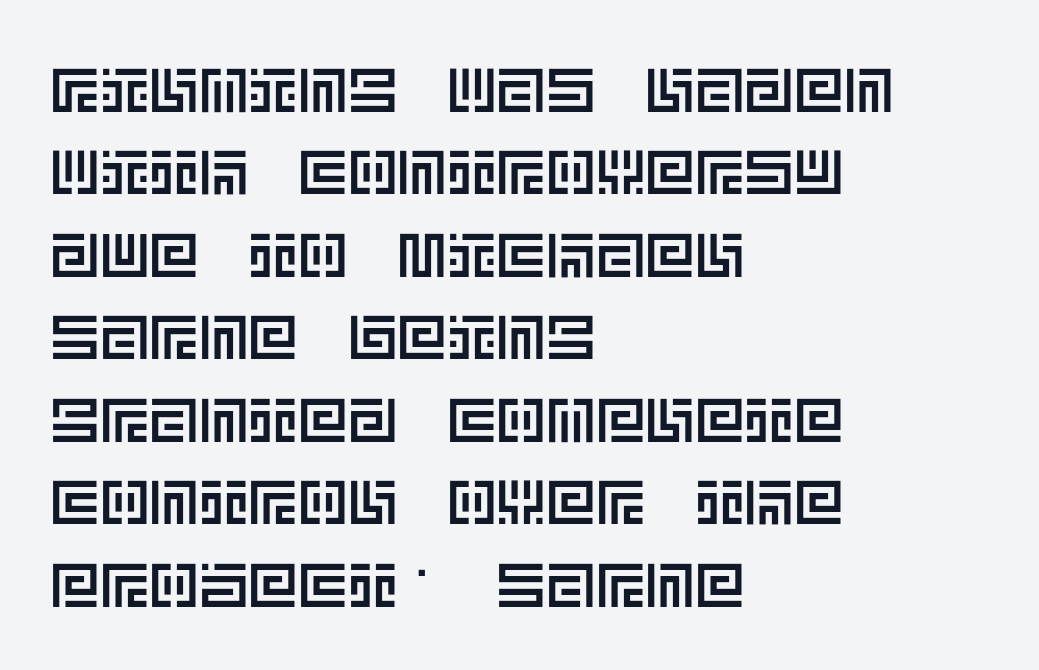
Normally led — the rows are evenly, conventionally spaced. The zone under the glyphs is completely vacant. The paragraph has a hard left edge and a soft right edge. Default kerning and tracking; the words read as compact shapes. The type sits square on the baseline with zero lean.
